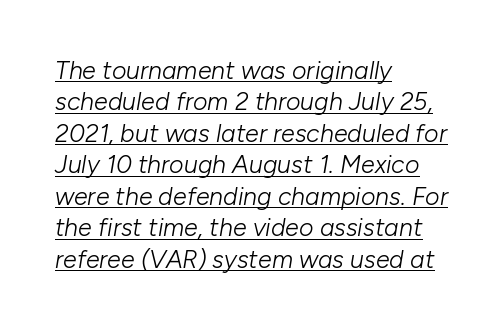
The image shows 25 px text type, italic (leaning right); set left-aligned, normal line spacing (1.26x), normal letter spacing, underlined.
